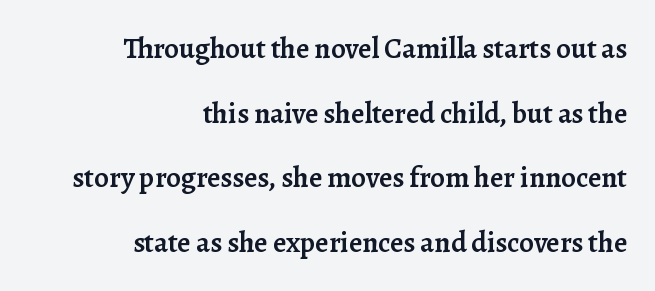
Q: Is the text bold? A: Semi-bold.
Q: Is the text italic (slanted)? A: No, it is upright.
Q: Is the typeface a serif or a sans-serif typeface? A: Serif.
Q: Is the text underlined? A: No.
Q: How is the paragraph aligned? A: Right-aligned.
Q: Is the spacing between letters normal or unusually wide? A: Normal.
Q: Is the spacing between lines tight, normal or loose? A: Loose.
Q: Width (condensed, normal, or wide)? A: Normal.
Q: Stroke contrast? A: Low.
Q: x-height? A: Medium.
Q: Monospaced? A: No.
